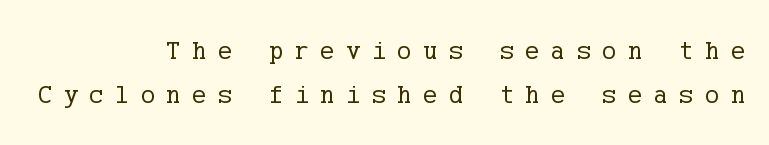
When letters stand straight like this, we call the style roman or upright. Notice how the passage keeps a crisp vertical edge on the right only. How are the letters spaced? Widely, with obvious added tracking. The strokes carry an ordinary text weight at most.
